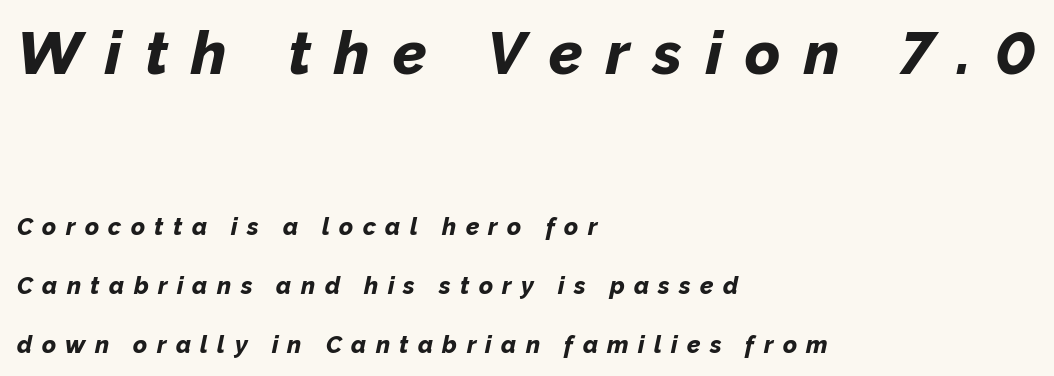
{"italic": "yes", "lean": "right", "slant_degrees": 12, "bold": "yes", "weight": "bold", "width": "normal", "stroke_contrast": "low", "x_height": "medium", "monospaced": "no", "underline": "no", "align": "left", "line_spacing": "loose", "line_spacing_ratio": 2.45, "letter_spacing": "wide", "letter_spacing_em": 0.39, "larger_block": "first", "size_ratio": 2.5, "glyph_px": 60}
